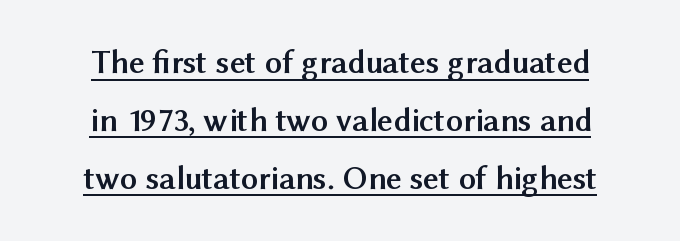
The image shows 34 px semibold sans-serif type, upright; set centered, normal line spacing (1.7x), normal letter spacing, underlined; medium stroke contrast and a medium x-height.
